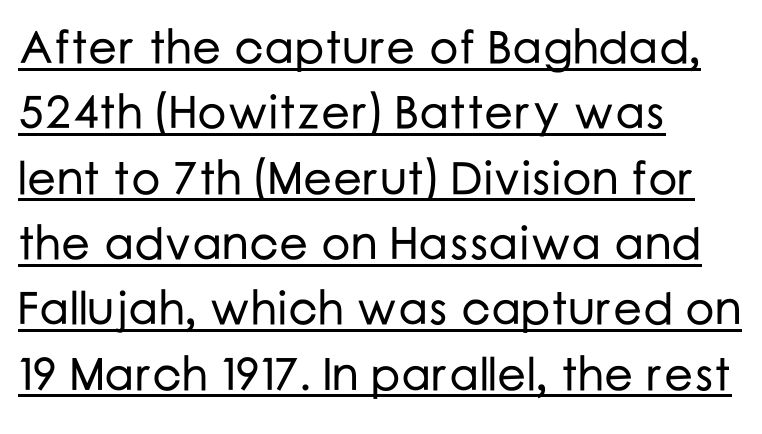
The image shows 46 px sans-serif type, upright; set left-aligned, normal line spacing (1.42x), normal letter spacing, underlined; low stroke contrast and a medium x-height.
